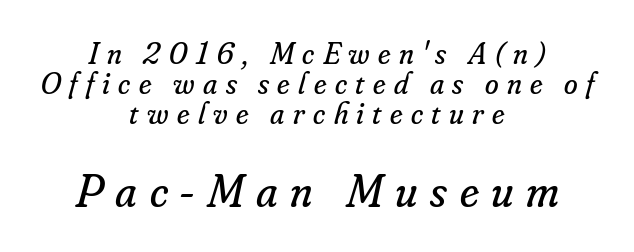
Q: Is the text bold? A: No.
Q: Is the text italic (slanted)? A: Yes, it leans right by about 16 degrees.
Q: Is the typeface a serif or a sans-serif typeface? A: Serif.
Q: Is the text underlined? A: No.
Q: How is the paragraph aligned? A: Centered.
Q: Is the spacing between letters normal or unusually wide? A: Unusually wide.
Q: Is the spacing between lines tight, normal or loose? A: Tight.
Q: Which block of text is set in a larger size, the first (top) or the second (bottom)? A: The second (bottom) one.
Q: Width (condensed, normal, or wide)? A: Normal.
Q: Stroke contrast? A: Low.
Q: x-height? A: Small.
Q: Monospaced? A: No.
